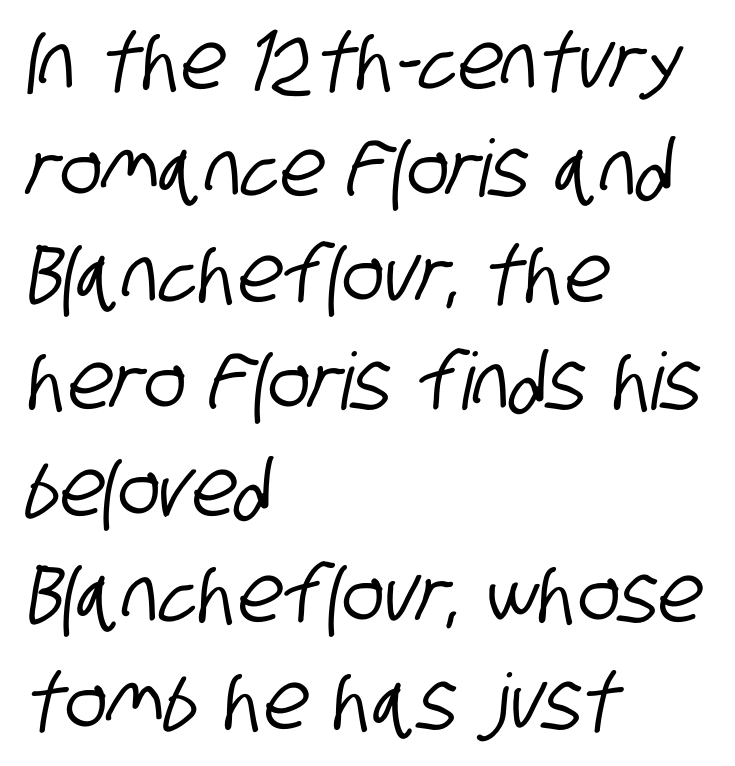
The image shows 79 px condensed sans-serif type; set left-aligned, normal line spacing (1.35x), normal letter spacing, not underlined; low stroke contrast and a large x-height.
